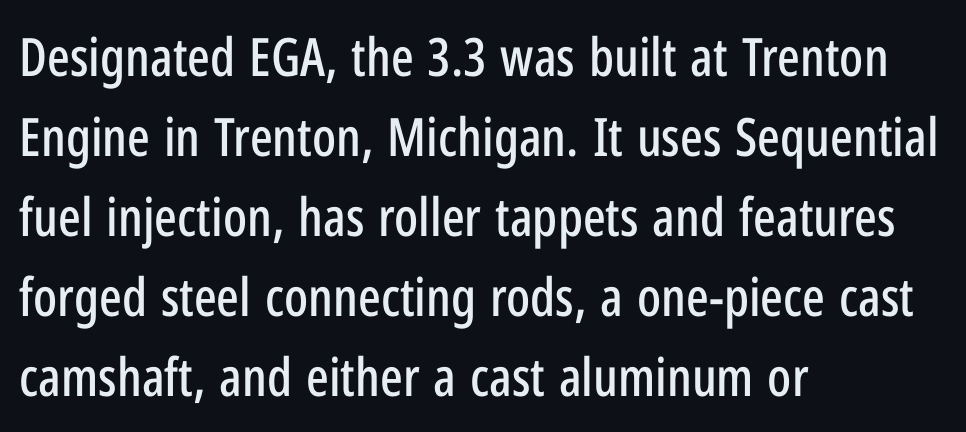
Q: Is the text italic (slanted)? A: No, it is upright.
Q: Is the typeface a serif or a sans-serif typeface? A: Sans-serif.
Q: Is the text underlined? A: No.
Q: How is the paragraph aligned? A: Left-aligned.
Q: Is the spacing between letters normal or unusually wide? A: Normal.
Q: Is the spacing between lines tight, normal or loose? A: Normal.
Q: Width (condensed, normal, or wide)? A: Condensed.
Q: Stroke contrast? A: Low.
Q: x-height? A: Medium.
Q: Monospaced? A: No.
